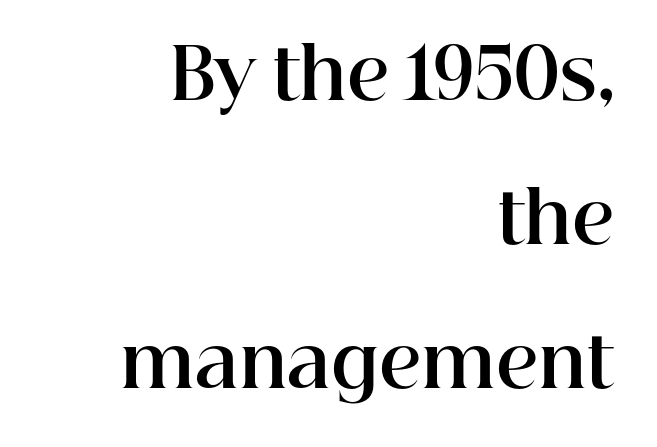
Q: Is the text bold? A: Yes.
Q: Is the text italic (slanted)? A: No, it is upright.
Q: Is the typeface a serif or a sans-serif typeface? A: Serif.
Q: Is the text underlined? A: No.
Q: How is the paragraph aligned? A: Right-aligned.
Q: Is the spacing between letters normal or unusually wide? A: Normal.
Q: Is the spacing between lines tight, normal or loose? A: Loose.
Q: Width (condensed, normal, or wide)? A: Normal.
Q: Stroke contrast? A: High.
Q: x-height? A: Medium.
Q: Monospaced? A: No.
